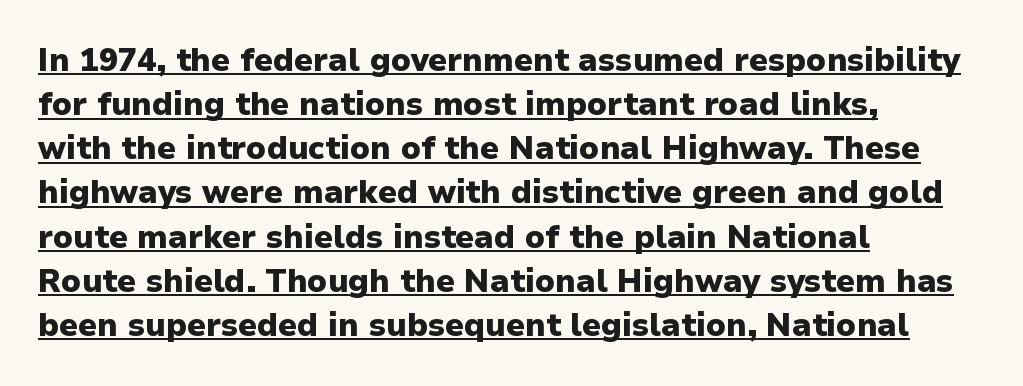
Spacing verdict: proportional, widths tailored to each character. A classic flush-left, rag-right setting is used for this passage. I'd describe the lettering as bold — thick and assertive. You could call the tracking neutral — neither tight nor loose.
